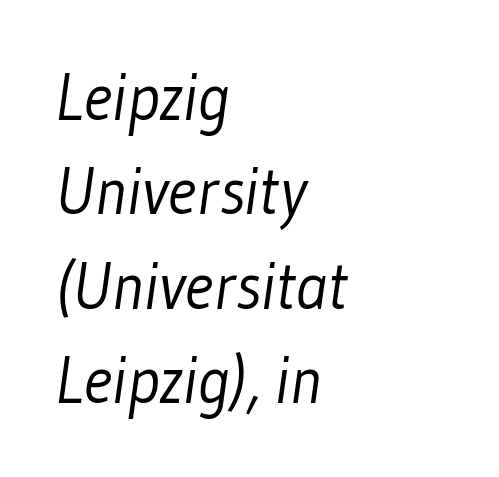
{"serif": "no", "bold": "no", "weight": "light", "width": "condensed", "stroke_contrast": "low", "x_height": "medium", "monospaced": "no", "underline": "no", "align": "left", "line_spacing": "normal", "line_spacing_ratio": 1.43, "letter_spacing": "normal", "letter_spacing_em": 0.0, "glyph_px": 66}
